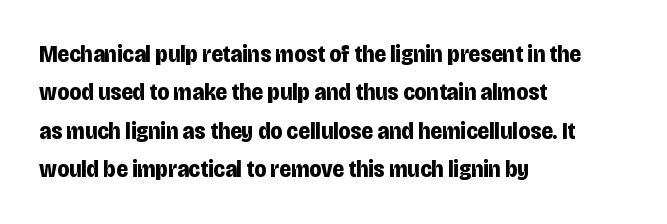
Q: Is the text bold? A: Yes.
Q: Is the text italic (slanted)? A: No, it is upright.
Q: Is the text underlined? A: No.
Q: How is the paragraph aligned? A: Left-aligned.
Q: Is the spacing between letters normal or unusually wide? A: Normal.
Q: Is the spacing between lines tight, normal or loose? A: Normal.
